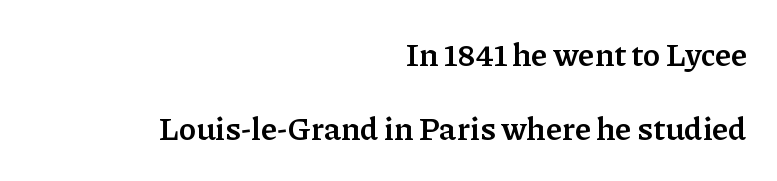
How heavy is the stroke? Heavy — this is a bold. Regarding leading, the lines here are spaced well apart. Note the varied advance widths — an 'i' is clearly narrower than an 'm'. Words float on clear page, feet unadorned. Vertical strokes here are truly vertical.
